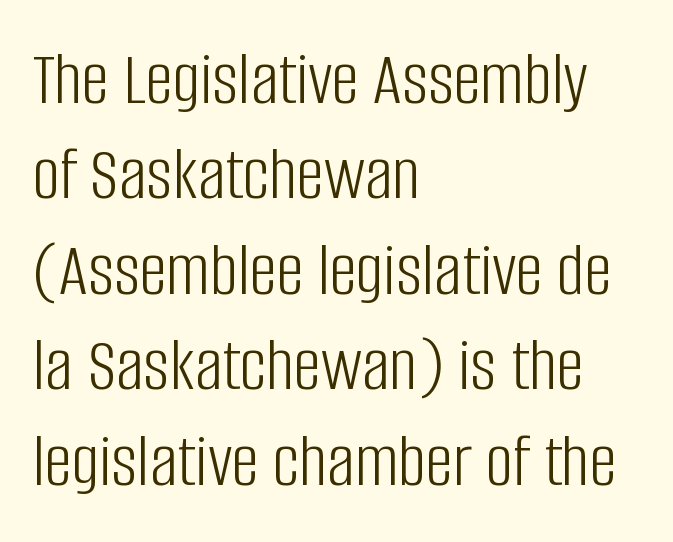
The image shows 77 px light, condensed sans-serif type, upright; set left-aligned, line spacing 1.24x, normal letter spacing, not underlined; low stroke contrast and a large x-height.
